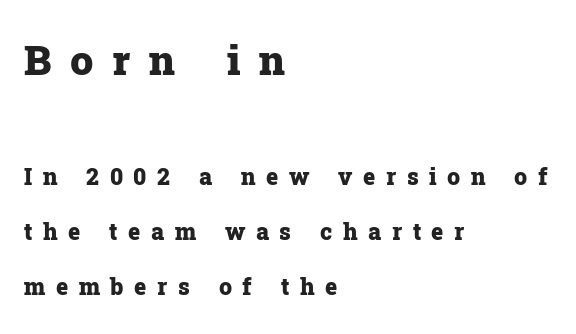
{"serif": "yes", "italic": "no", "bold": "yes", "weight": "heavy", "width": "normal", "stroke_contrast": "low", "x_height": "medium", "monospaced": "no", "underline": "no", "align": "left", "line_spacing": "loose", "line_spacing_ratio": 2.41, "letter_spacing": "wide", "letter_spacing_em": 0.46, "larger_block": "first", "size_ratio": 1.78, "glyph_px": 41}
